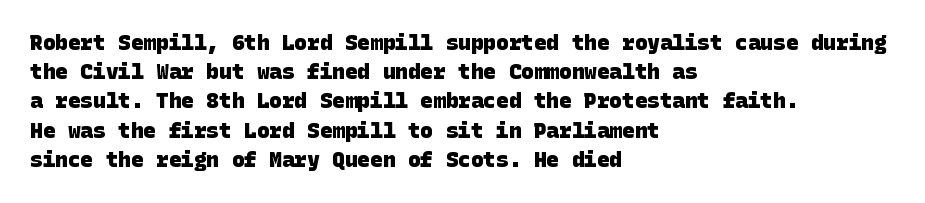
Set as a true bold cut, around the 700 mark. How would I describe the line gaps? Plain and ordinary. The lines are quadded left. Descenders hang freely into open space. Characters follow at the spacing the type designer built in.
